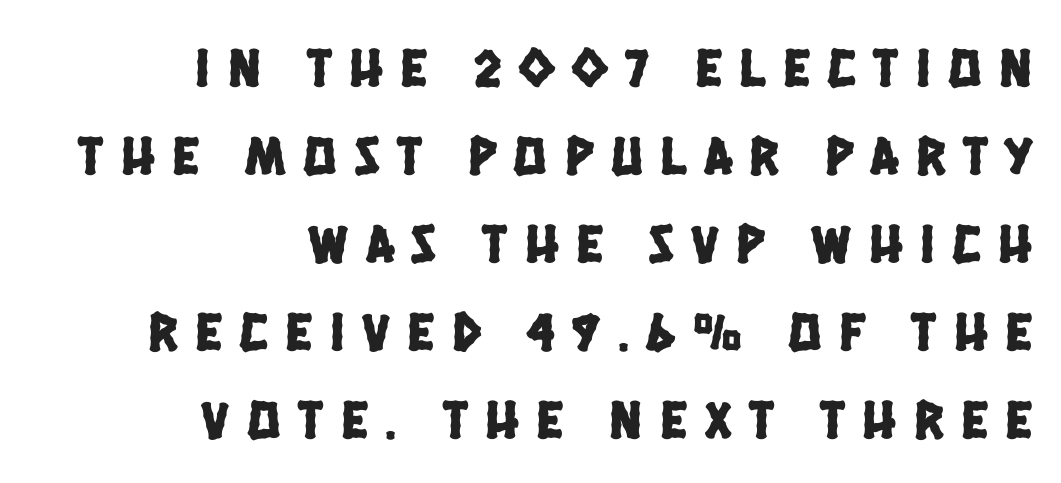
This is sans-serif lettering, the kind often seen on screens and signage. The passage is arranged like a letterhead date or caption credit — flush right. The tracking reads as deliberately expanded to a designer's eye. Here the designer chose a conventional face with non-uniform glyph widths. The words here are not underlined. Line spacing here is normal.
